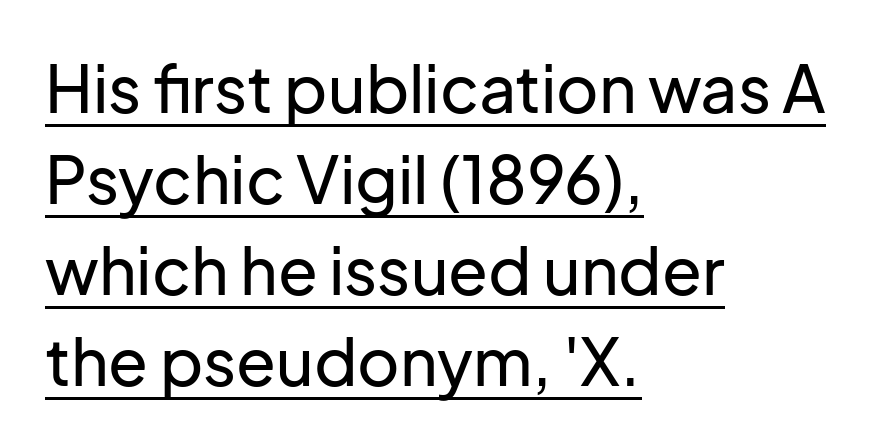
The image shows 65 px sans-serif type, upright; set left-aligned, normal line spacing (1.4x), normal letter spacing, underlined; low stroke contrast and a medium x-height.
